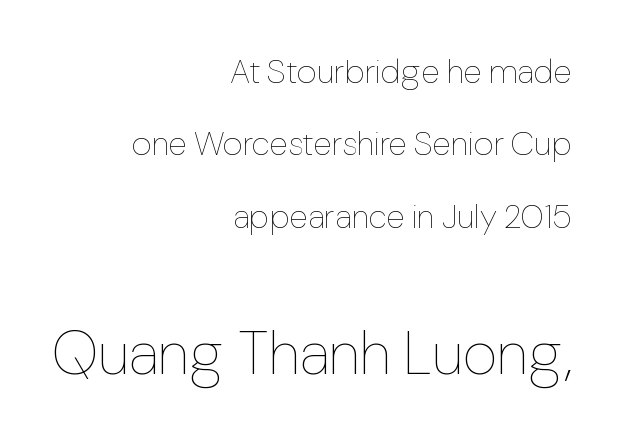
The leading is generous, giving the passage an open texture. When letters stand straight like this, we call the style roman or upright. Heaviness? Minimal to ordinary, like unemphasized prose. Glance below the letters and you will spot only blank space. Of the two passages, the one underneath uses the larger point size.
